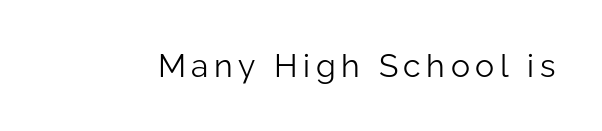
{"serif": "no", "italic": "no", "bold": "no", "weight": "light", "width": "normal", "stroke_contrast": "low", "x_height": "medium", "monospaced": "no", "underline": "no", "glyph_px": 32}
